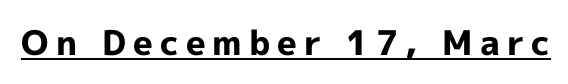
Q: Is the text bold? A: Yes.
Q: Is the text italic (slanted)? A: No, it is upright.
Q: Is the typeface a serif or a sans-serif typeface? A: Sans-serif.
Q: Is the text underlined? A: Yes.
Q: Is the spacing between letters normal or unusually wide? A: Unusually wide.
Q: Width (condensed, normal, or wide)? A: Normal.
Q: x-height? A: Medium.
Q: Monospaced? A: No.
